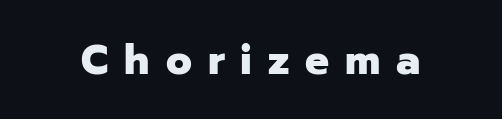
The image shows 42 px heavy sans-serif type, upright; set unusually wide letter spacing (+0.38 em), not underlined; low stroke contrast and a medium x-height.
